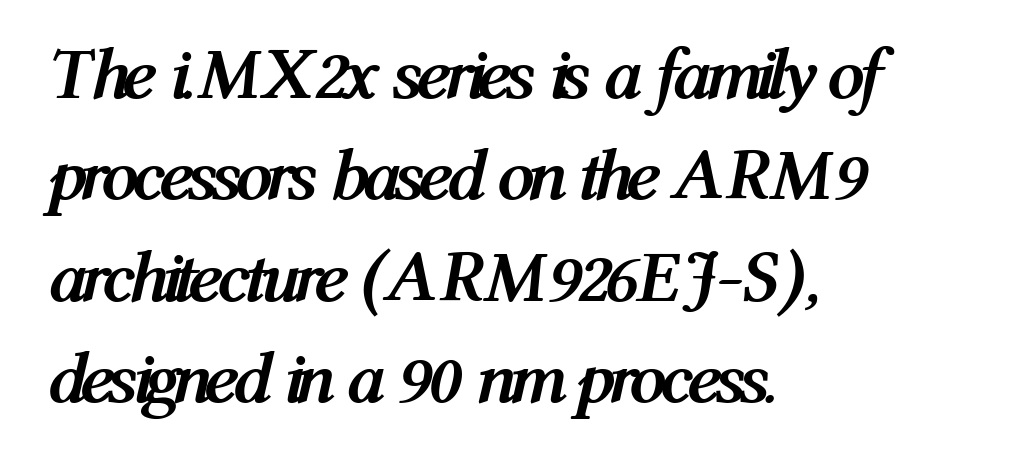
Q: Is the text bold? A: Yes.
Q: Is the text italic (slanted)? A: Yes, it leans right by about 12 degrees.
Q: Is the text underlined? A: No.
Q: How is the paragraph aligned? A: Left-aligned.
Q: Is the spacing between letters normal or unusually wide? A: Normal.
Q: Is the spacing between lines tight, normal or loose? A: Normal.
Q: Width (condensed, normal, or wide)? A: Condensed.
Q: Stroke contrast? A: Medium.
Q: x-height? A: Medium.
Q: Monospaced? A: No.
